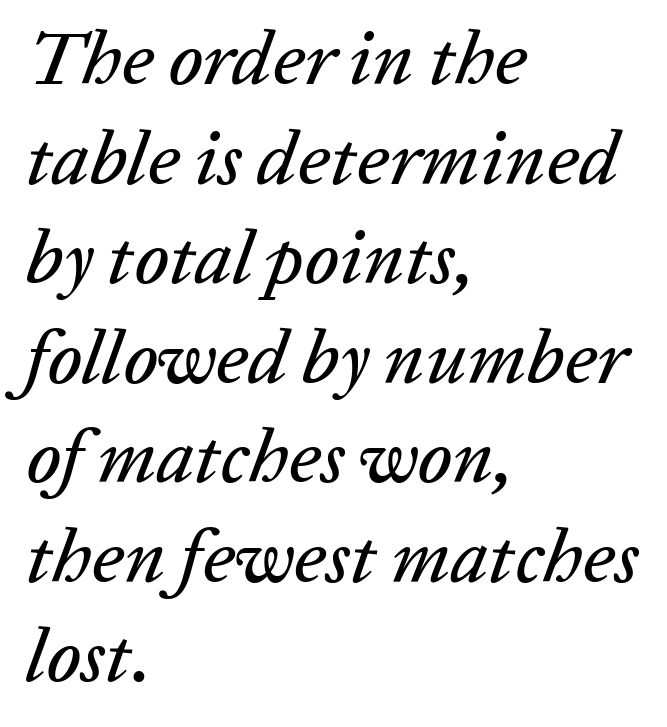
The image shows 76 px text type, italic (leaning right); set left-aligned, normal line spacing (1.31x), normal letter spacing, not underlined; low stroke contrast and a medium x-height.
